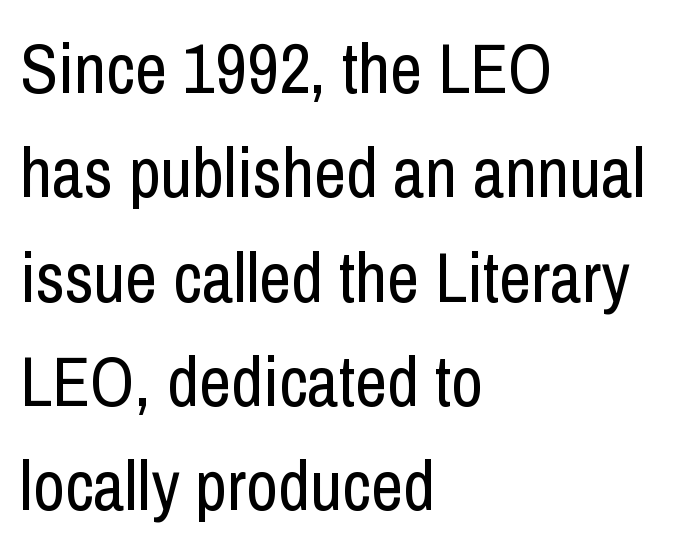
{"serif": "no", "italic": "no", "bold": "no", "weight": "regular", "width": "condensed", "stroke_contrast": "low", "x_height": "medium", "monospaced": "no", "underline": "no", "align": "left", "line_spacing": "normal", "line_spacing_ratio": 1.49, "letter_spacing": "normal", "letter_spacing_em": 0.0, "glyph_px": 70}
